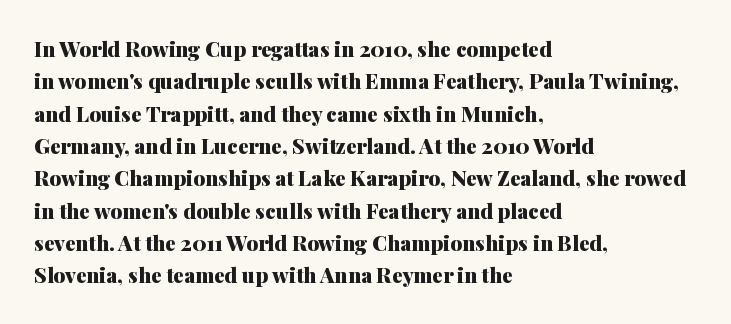
Unlike italic type, these characters show no tilt at all. Line starts are locked; line ends wander. Characters follow at the spacing the type designer built in. On the weight axis this lands at bold, roughly 700. The passage shown is not underscored anywhere.
